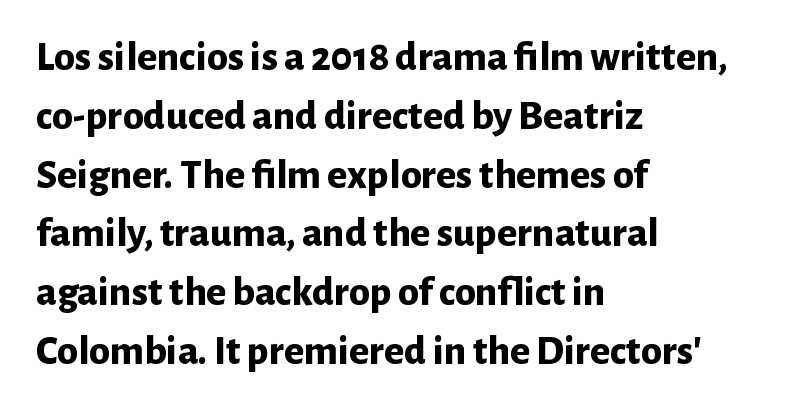
The image shows 42 px bold sans-serif type, upright; set left-aligned, normal line spacing (1.4x), normal letter spacing, not underlined; low stroke contrast and a medium x-height.
